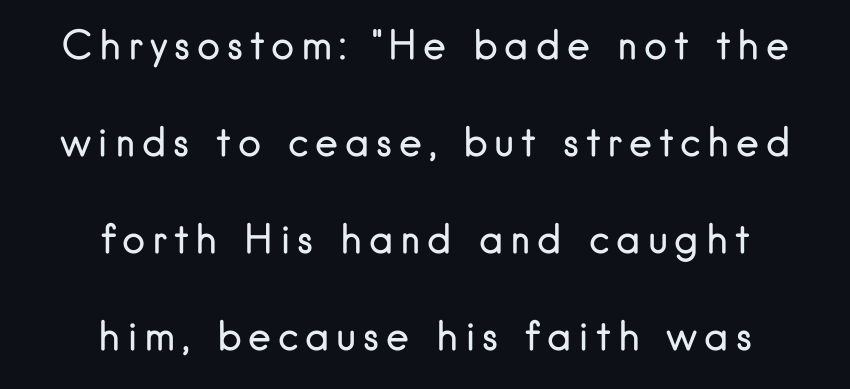
Q: Is the text bold? A: No.
Q: Is the text italic (slanted)? A: No, it is upright.
Q: Is the typeface a serif or a sans-serif typeface? A: Sans-serif.
Q: Is the text underlined? A: No.
Q: How is the paragraph aligned? A: Centered.
Q: Is the spacing between lines tight, normal or loose? A: Loose.
Q: Width (condensed, normal, or wide)? A: Normal.
Q: Stroke contrast? A: Low.
Q: x-height? A: Small.
Q: Monospaced? A: No.
